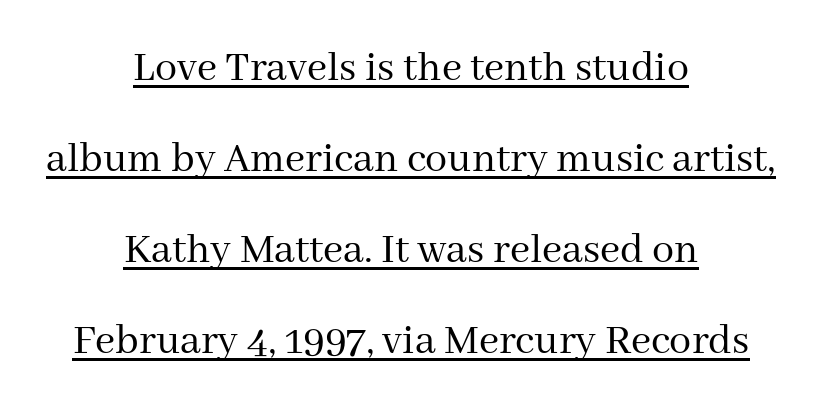
{"serif": "yes", "italic": "no", "bold": "no", "weight": "regular", "width": "normal", "stroke_contrast": "medium", "x_height": "medium", "monospaced": "no", "underline": "yes", "align": "center", "line_spacing": "loose", "line_spacing_ratio": 2.07, "letter_spacing": "normal", "letter_spacing_em": 0.0, "glyph_px": 44}
